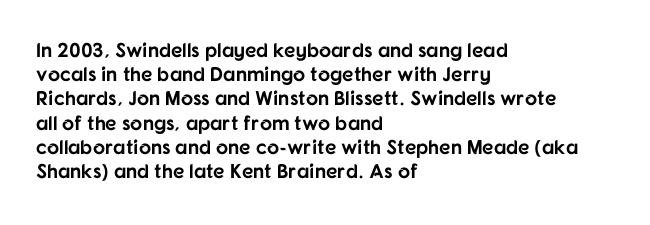
The image shows 20 px bold type, upright; set left-aligned, line spacing 1.21x, normal letter spacing, not underlined.
